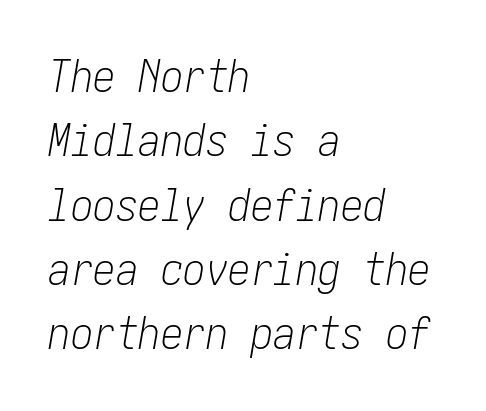
Compared with typical body copy, the letter spacing here is the same. The letters look calm and open, with moderate or lighter stems. Reading down the block, your eye returns to a fixed left position each line. Successive baselines arrive at the customary interval.
